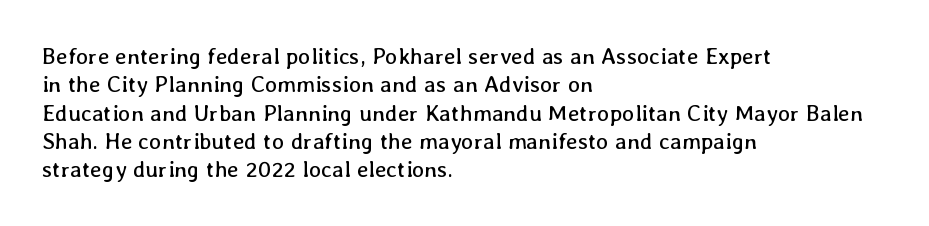
{"italic": "no", "bold": "no", "underline": "no", "align": "left", "line_spacing_ratio": 1.23, "letter_spacing": "normal", "letter_spacing_em": 0.0, "glyph_px": 23}
